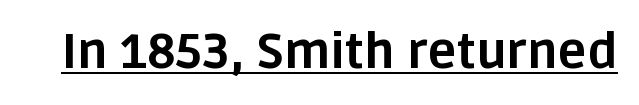
The passage shown is typed in a proportional face where columns would drift. Posture: upright roman. The tracking reads as untouched default to a designer's eye. Has an underline been added? It has. The passage shown is emphatically bold. The face used here is a sans, in the tradition of grotesques and geometrics.
